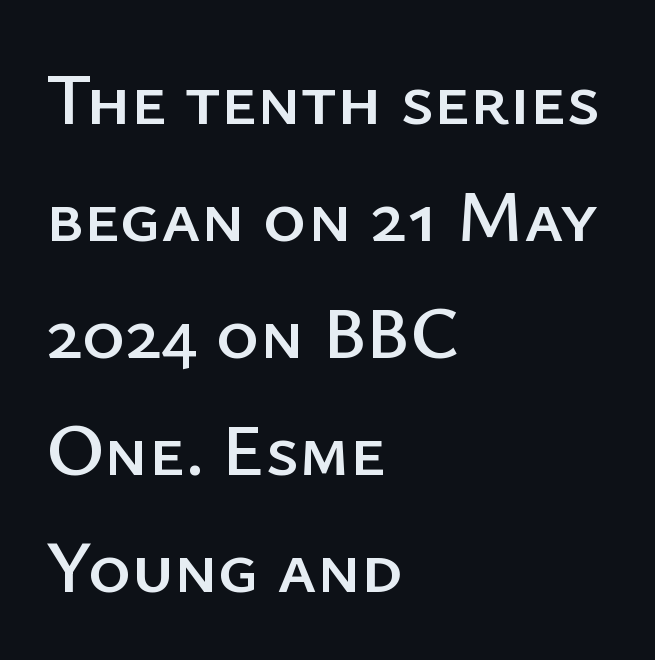
Rule under the text: the space is simply empty. Stroke terminals: plain, sans-serif. Reading down the column, the eye jumps a familiar distance to each next line. How are the letters spaced? Ordinarily, with no added tracking. A classic flush-left, rag-right setting is used for this passage.
